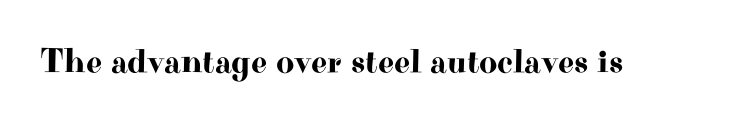
Anything drawn beneath the words? Only blank space. Style check: upright. Does the type have serifs? Yes, each stem ends in a small foot. Short note: letters normally spaced. Varying glyph widths throughout — classic text-font behaviour.
